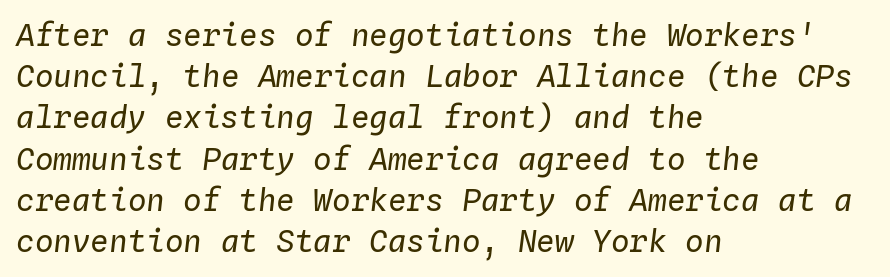
The image shows 31 px regular-weight type, italic (leaning right), monospaced; set left-aligned, normal line spacing (1.33x), normal letter spacing, not underlined; low stroke contrast and a medium x-height.
